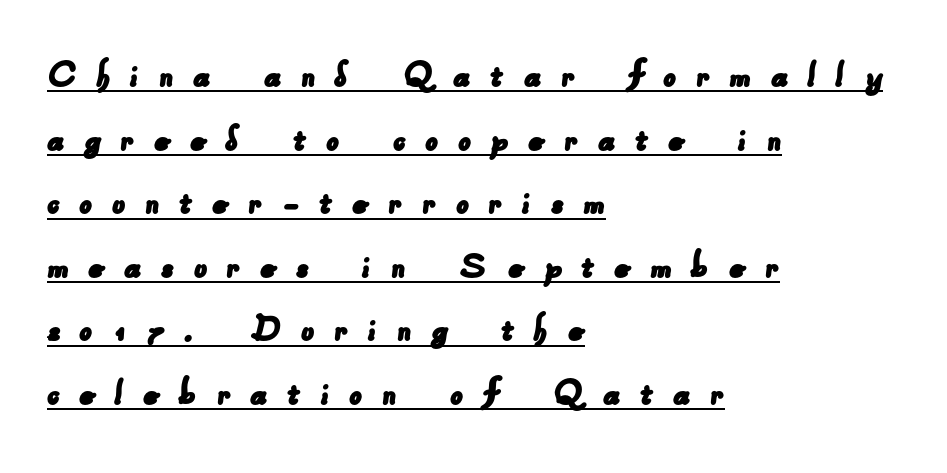
The image shows 41 px sans-serif type; set left-aligned, normal line spacing (1.55x), unusually wide letter spacing (+0.46 em), underlined; low stroke contrast and a small x-height.
